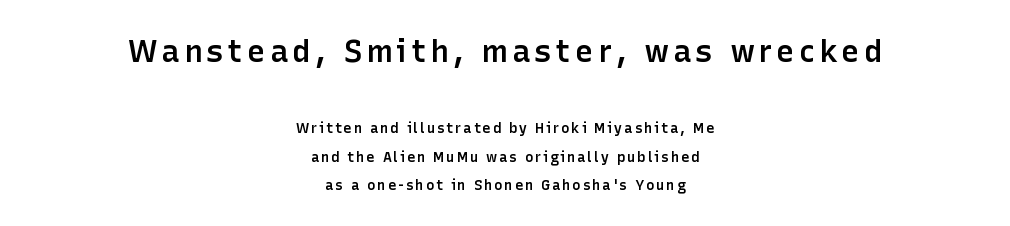
The image shows 31 px semibold sans-serif type, upright; set centered, loose line spacing (2.02x), not underlined; the first (top) block is 2.21x larger; low stroke contrast and a medium x-height.
